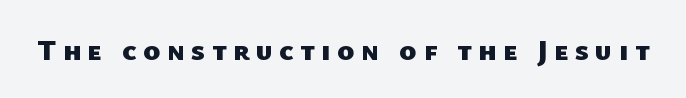
The characters look thick and weighty, a clear bold. Spacing between characters has been opened up far beyond the box default. Any mark beneath the type? The region is blank. A sans-serif font was chosen for this passage. Spacing verdict: proportional, widths tailored to each character.
